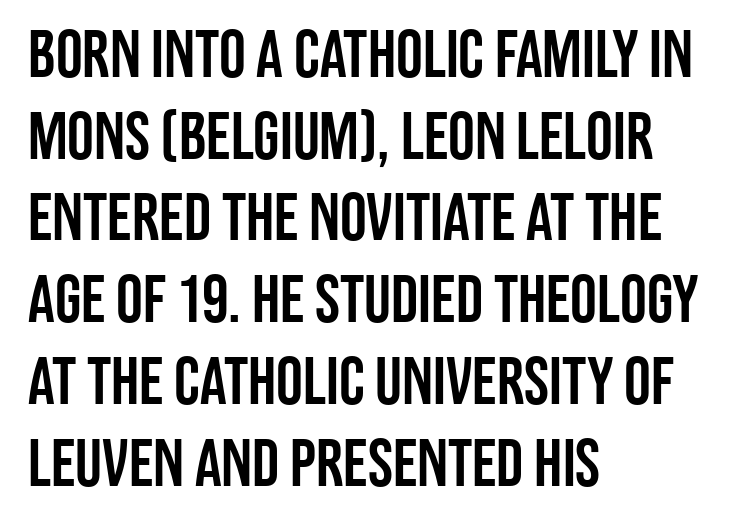
{"serif": "no", "italic": "no", "width": "condensed", "stroke_contrast": "low", "x_height": "large", "monospaced": "no", "underline": "no", "align": "left", "line_spacing_ratio": 1.22, "letter_spacing": "normal", "letter_spacing_em": 0.0, "glyph_px": 67}
